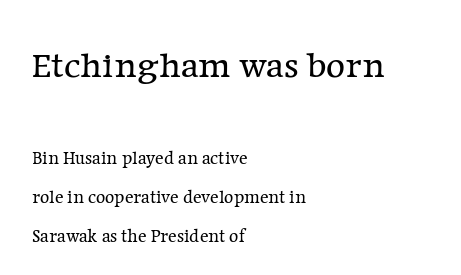
{"serif": "yes", "italic": "no", "bold": "no", "weight": "regular", "width": "normal", "stroke_contrast": "low", "x_height": "medium", "monospaced": "no", "underline": "no", "align": "left", "line_spacing": "loose", "line_spacing_ratio": 2.17, "letter_spacing": "normal", "letter_spacing_em": 0.0, "larger_block": "first", "size_ratio": 2.06, "glyph_px": 37}
